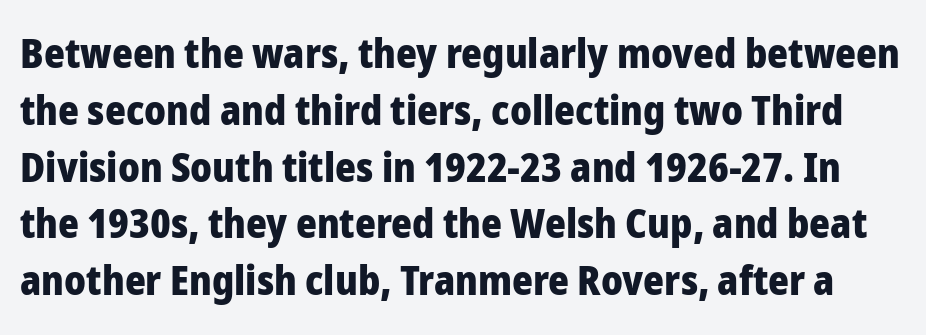
Q: Is the text bold? A: Yes.
Q: Is the text italic (slanted)? A: No, it is upright.
Q: Is the typeface a serif or a sans-serif typeface? A: Sans-serif.
Q: Is the text underlined? A: No.
Q: Is the spacing between letters normal or unusually wide? A: Normal.
Q: Is the spacing between lines tight, normal or loose? A: Normal.
Q: Width (condensed, normal, or wide)? A: Normal.
Q: Stroke contrast? A: Low.
Q: x-height? A: Medium.
Q: Monospaced? A: No.
